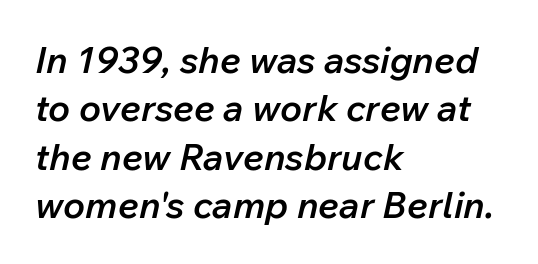
Baseline-to-baseline distance is the conventional proportion of letter height. The face used here is proportionally spaced, like ordinary book or web type. Compared with ordinary roman type, these characters are visibly tilted. Nobody touched the tracking dial on this one. The lines in this sample share a left origin and differ only in where they stop. Descenders are the only things crossing below the line.
